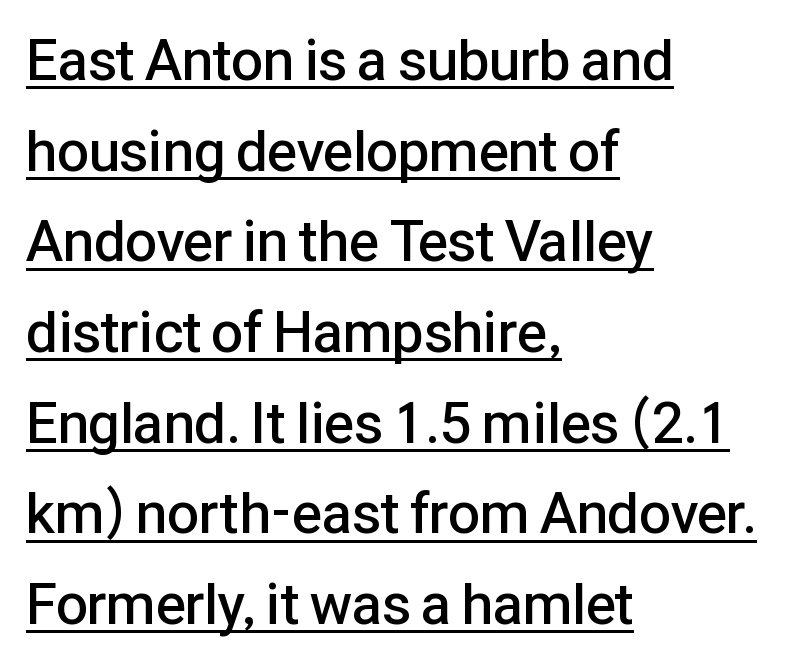
The type is set solid horizontally, with unmodified tracking. The letters stand upright; this is a roman face. Character widths vary here, with narrow letters taking less room than wide ones. Each line starts at the same left margin while the right side varies. Glance below the letters and you will spot a drawn line. On the weight axis this lands at semibold, roughly 600.
